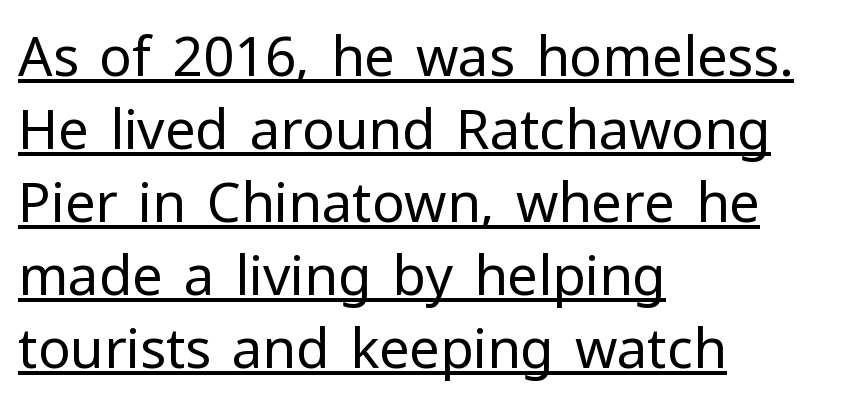
Q: Is the text bold? A: No.
Q: Is the text italic (slanted)? A: No, it is upright.
Q: Is the typeface a serif or a sans-serif typeface? A: Sans-serif.
Q: Is the text underlined? A: Yes.
Q: How is the paragraph aligned? A: Left-aligned.
Q: Is the spacing between letters normal or unusually wide? A: Normal.
Q: Is the spacing between lines tight, normal or loose? A: Normal.
Q: Width (condensed, normal, or wide)? A: Normal.
Q: Stroke contrast? A: Low.
Q: x-height? A: Medium.
Q: Monospaced? A: No.
